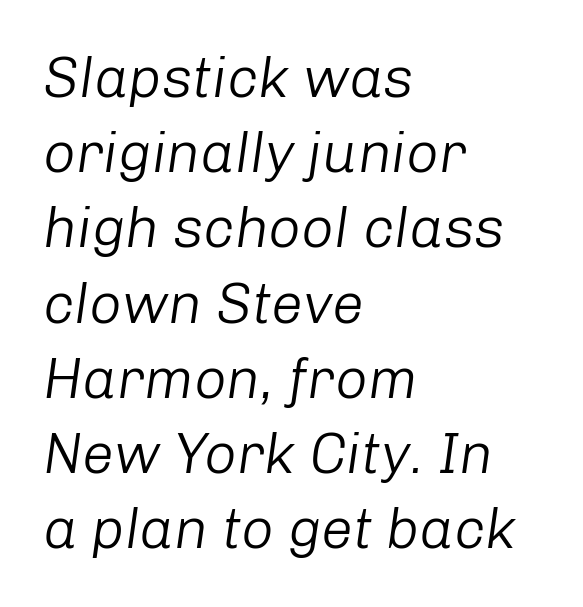
The image shows 57 px light type, italic (leaning right); set left-aligned, normal line spacing (1.32x), normal letter spacing, not underlined; low stroke contrast and a medium x-height.
